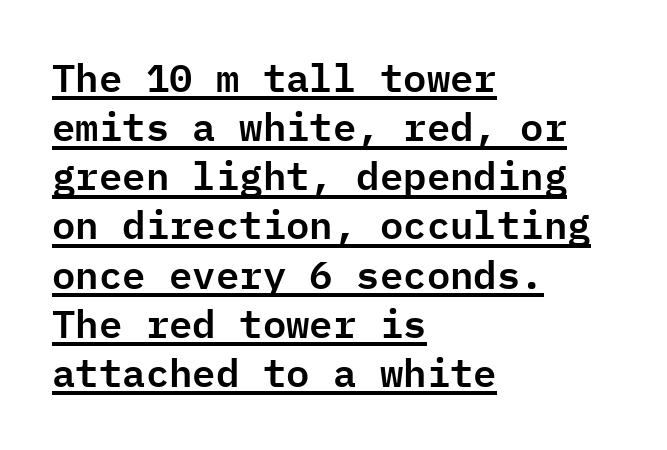
{"serif": "no", "italic": "no", "width": "normal", "stroke_contrast": "low", "x_height": "medium", "monospaced": "yes", "underline": "yes", "align": "left", "line_spacing": "normal", "line_spacing_ratio": 1.26, "letter_spacing": "normal", "letter_spacing_em": 0.0, "glyph_px": 39}
